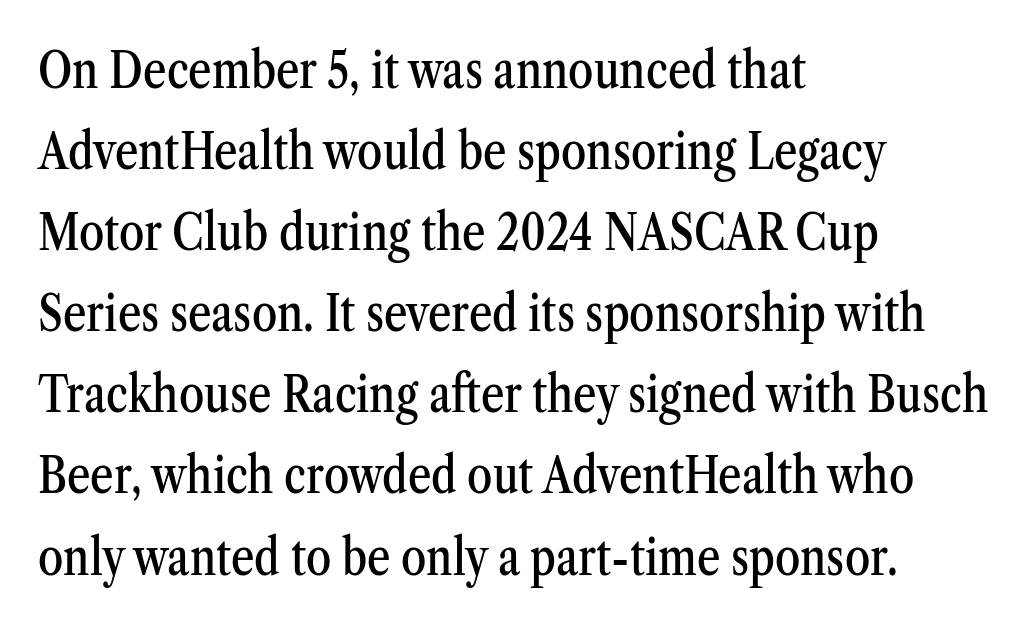
The image shows 51 px condensed serif type, upright; set left-aligned, normal line spacing (1.59x), normal letter spacing, not underlined; medium stroke contrast and a medium x-height.
